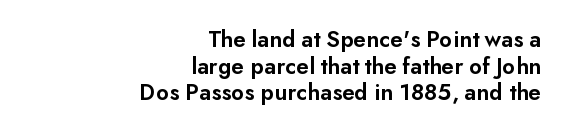
Q: Is the text bold? A: Semi-bold.
Q: Is the text italic (slanted)? A: No, it is upright.
Q: Is the text underlined? A: No.
Q: How is the paragraph aligned? A: Right-aligned.
Q: Is the spacing between letters normal or unusually wide? A: Normal.
Q: Is the spacing between lines tight, normal or loose? A: Tight.
